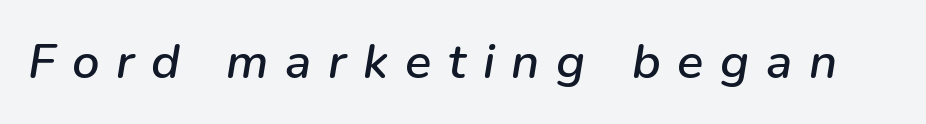
The image shows 49 px text type, italic (leaning right); set unusually wide letter spacing (+0.34 em), not underlined; low stroke contrast and a medium x-height.
